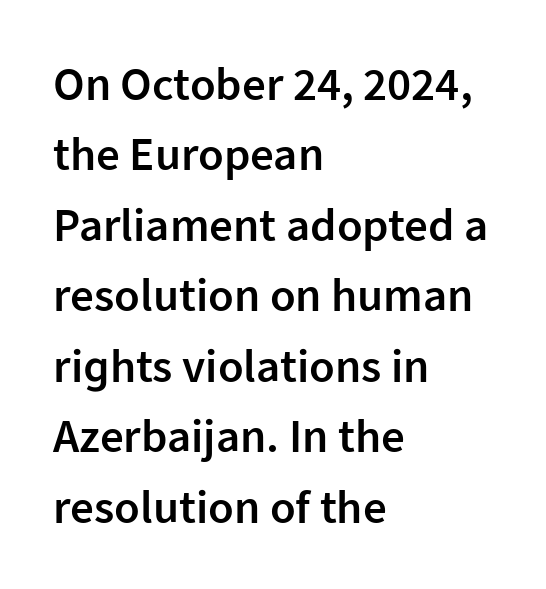
{"serif": "no", "italic": "no", "bold": "semi", "weight": "semibold", "width": "normal", "stroke_contrast": "low", "x_height": "medium", "monospaced": "no", "underline": "no", "align": "left", "line_spacing": "normal", "line_spacing_ratio": 1.5, "letter_spacing": "normal", "letter_spacing_em": 0.0, "glyph_px": 47}
